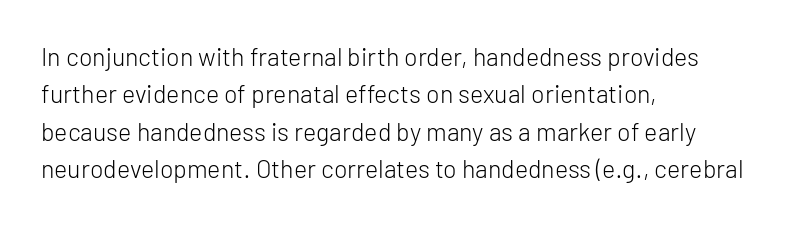
{"italic": "no", "bold": "no", "underline": "no", "align": "left", "line_spacing": "normal", "line_spacing_ratio": 1.5, "letter_spacing": "normal", "letter_spacing_em": 0.0, "glyph_px": 25}
